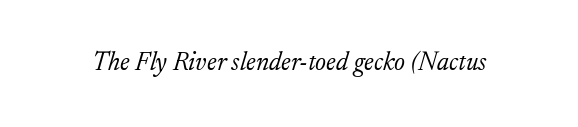
This rendering features lettering with no underline. In terms of letterspacing, this is plain default setting. It's the slanting kind of type. The strokes are not fattened; the text isn't bold.
